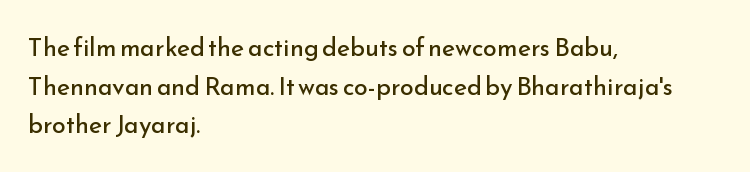
{"italic": "no", "bold": "no", "underline": "no", "align": "left", "line_spacing": "normal", "line_spacing_ratio": 1.55, "letter_spacing": "normal", "letter_spacing_em": 0.0, "glyph_px": 25}
